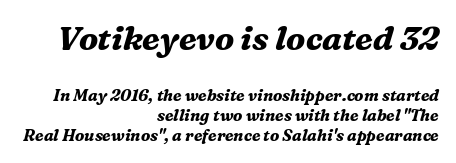
Q: Is the text bold? A: Yes.
Q: Is the text italic (slanted)? A: Yes, it leans right by about 16 degrees.
Q: Is the typeface a serif or a sans-serif typeface? A: Serif.
Q: Is the text underlined? A: No.
Q: How is the paragraph aligned? A: Right-aligned.
Q: Is the spacing between letters normal or unusually wide? A: Normal.
Q: Is the spacing between lines tight, normal or loose? A: Normal.
Q: Which block of text is set in a larger size, the first (top) or the second (bottom)? A: The first (top) one.
Q: Width (condensed, normal, or wide)? A: Normal.
Q: Stroke contrast? A: Medium.
Q: x-height? A: Medium.
Q: Monospaced? A: No.
